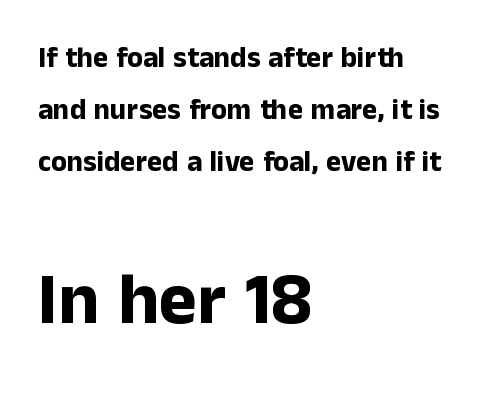
The image shows 72 px bold sans-serif type, upright; set left-aligned, line spacing 1.8x, normal letter spacing, not underlined; the second (bottom) block is 2.48x larger; low stroke contrast and a medium x-height.
